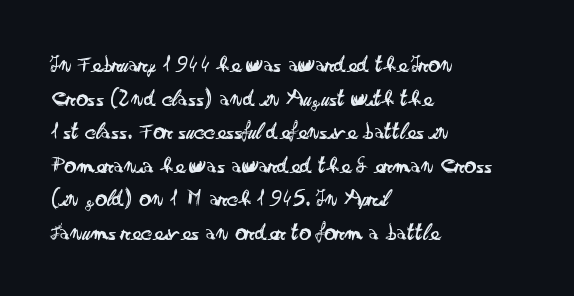
Q: Is the text bold? A: No.
Q: Is the text italic (slanted)? A: No, it is upright.
Q: Is the text underlined? A: No.
Q: How is the paragraph aligned? A: Left-aligned.
Q: Is the spacing between letters normal or unusually wide? A: Normal.
Q: Is the spacing between lines tight, normal or loose? A: Normal.
